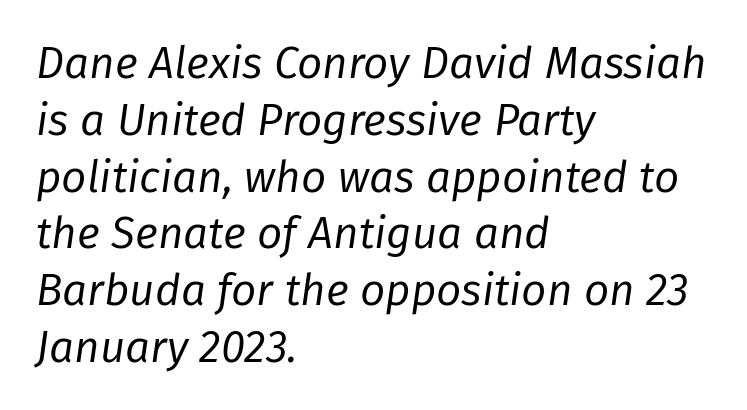
It's the slanting kind of type. Leftover space on each line is placed entirely after the last word. Check under the words: just untouched page. The letters advance in unequal steps, a hallmark of proportional type. Characters follow at the spacing the type designer built in.
